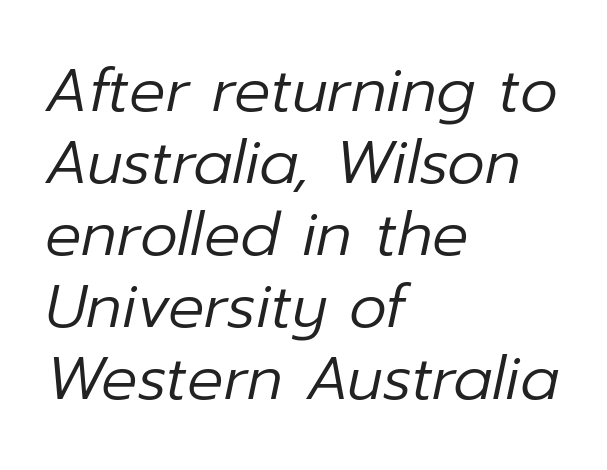
There is no visible air inserted between adjacent glyphs. Varying glyph widths throughout — classic text-font behaviour. The area under the type is left untouched. No heavy texture on the line: the type isn't bold. The rag falls on the right side of this text block.
